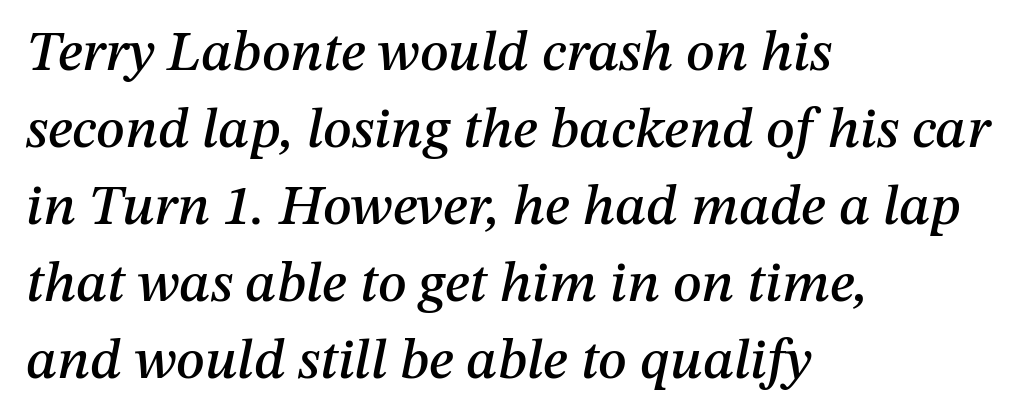
{"italic": "yes", "lean": "right", "slant_degrees": 12, "width": "normal", "stroke_contrast": "medium", "x_height": "medium", "monospaced": "no", "underline": "no", "align": "left", "line_spacing": "normal", "line_spacing_ratio": 1.35, "letter_spacing": "normal", "letter_spacing_em": 0.0, "glyph_px": 57}
